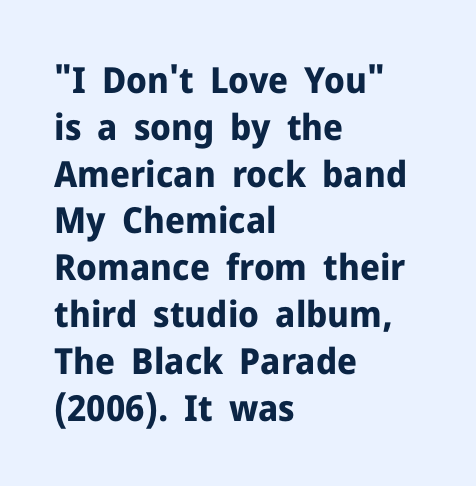
Q: Is the text bold? A: Yes.
Q: Is the text italic (slanted)? A: No, it is upright.
Q: Is the typeface a serif or a sans-serif typeface? A: Sans-serif.
Q: Is the text underlined? A: No.
Q: How is the paragraph aligned? A: Left-aligned.
Q: Is the spacing between letters normal or unusually wide? A: Normal.
Q: Is the spacing between lines tight, normal or loose? A: Normal.
Q: Width (condensed, normal, or wide)? A: Normal.
Q: Stroke contrast? A: Low.
Q: x-height? A: Medium.
Q: Monospaced? A: No.
